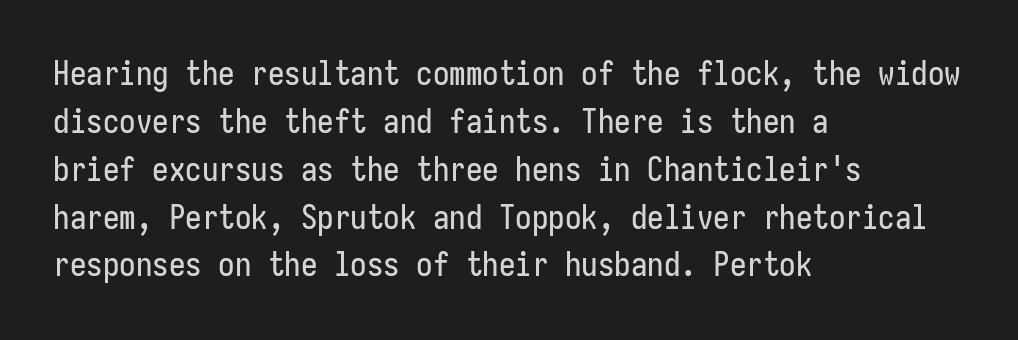
{"serif": "no", "italic": "no", "width": "condensed", "stroke_contrast": "low", "x_height": "medium", "monospaced": "yes", "underline": "no", "align": "left", "line_spacing": "normal", "line_spacing_ratio": 1.45, "letter_spacing": "normal", "letter_spacing_em": 0.0, "glyph_px": 33}
